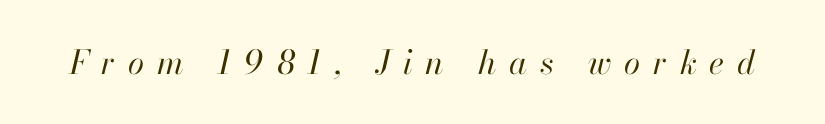
Q: Is the text bold? A: No.
Q: Is the text italic (slanted)? A: Yes, it leans right by about 13 degrees.
Q: Is the text underlined? A: No.
Q: Is the spacing between letters normal or unusually wide? A: Unusually wide.
Q: Width (condensed, normal, or wide)? A: Normal.
Q: Stroke contrast? A: High.
Q: x-height? A: Small.
Q: Monospaced? A: No.
